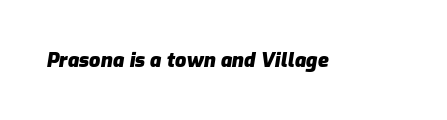
The image shows 20 px bold type, italic (leaning right); set normal letter spacing, not underlined.
